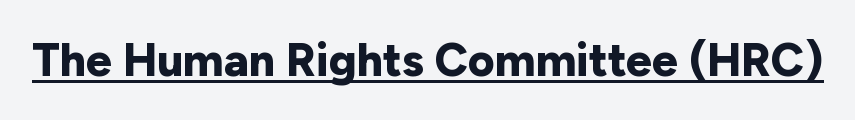
The tracking reads as untouched default to a designer's eye. The passage shown is typeset with a sans-serif family. The specimen includes a rule beneath the text block's lines. You could not count columns in this text — the font is proportionally spaced. Compared with an ordinary text face, these strokes are far heavier — a full bold.
